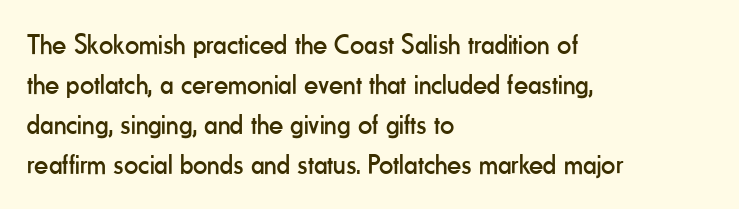
Upright lettering throughout. This sample has the flowing, uneven cadence of proportional lettering. A light-to-regular cut is what we see here. The letterforms sit shoulder to shoulder at normal distance. Honestly, there is no underline to notice here at all.
